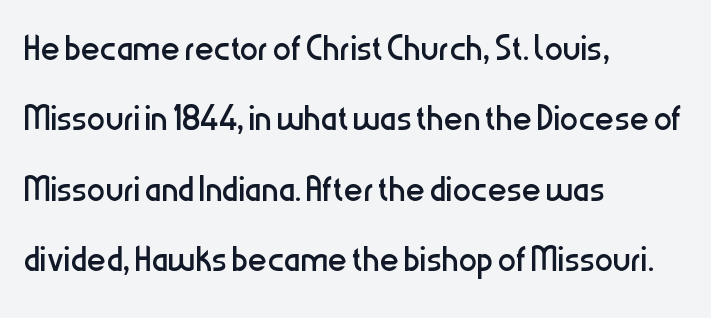
Is the stroke heavy? The answer is a plain regular-or-lighter. Think of a printed novel: that variable character pitch is what you see here. Are there feet on the stems? There aren't — it's a sans. The rag falls on the right side of this text block. Underlining? Definitely not there.
